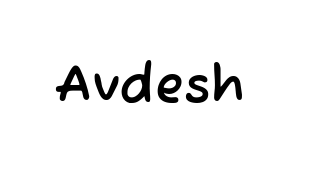
Character widths vary here, with narrow letters taking less room than wide ones. Letterform terminals end flat and unadorned throughout the passage. Decoration check: the copy has no underline. Here the glyphs are tracked normally, forming tight word shapes.
